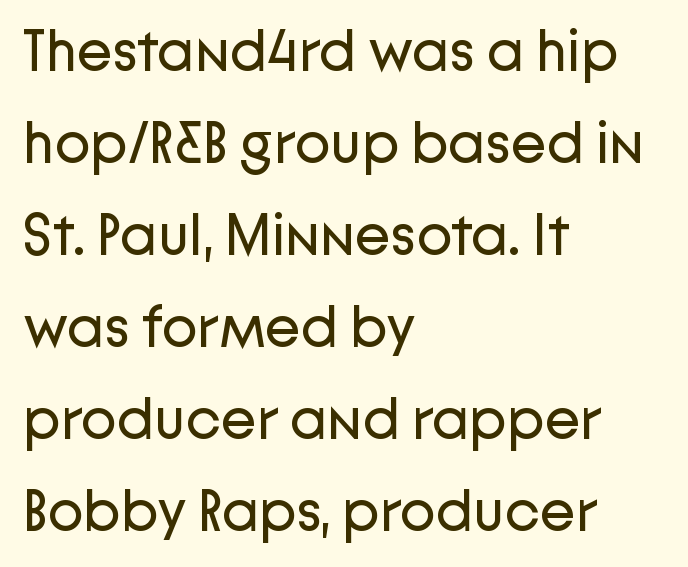
Lines of text with bare space underneath. When letters stand straight like this, we call the style roman or upright. How are the letters spaced? Ordinarily, with no added tracking. Weight: regular or lighter. Interline gaps are of average width in this sample.
